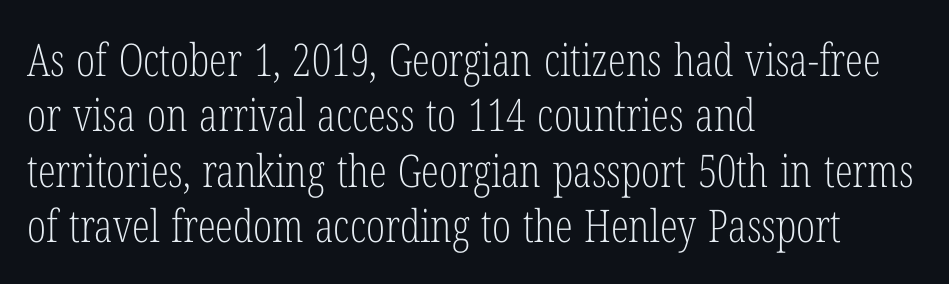
{"serif": "yes", "italic": "no", "bold": "no", "weight": "light", "width": "condensed", "stroke_contrast": "low", "x_height": "medium", "monospaced": "no", "underline": "no", "align": "left", "line_spacing_ratio": 1.23, "letter_spacing": "normal", "letter_spacing_em": 0.0, "glyph_px": 45}
